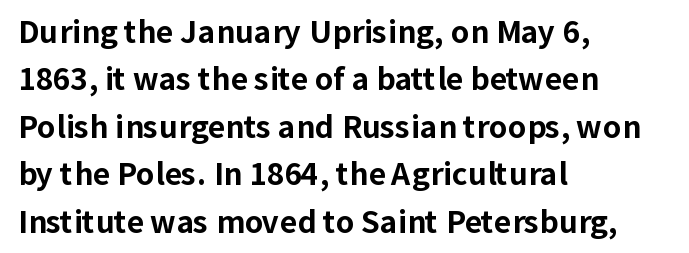
The image shows 30 px bold sans-serif type, upright; set left-aligned, normal line spacing (1.58x), normal letter spacing, not underlined; low stroke contrast and a medium x-height.
